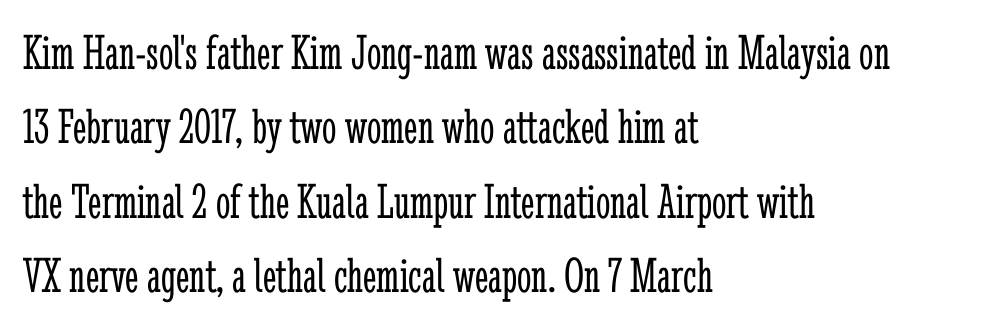
The image shows 51 px light, condensed serif type, upright; set left-aligned, normal line spacing (1.46x), normal letter spacing, not underlined; low stroke contrast and a medium x-height.
